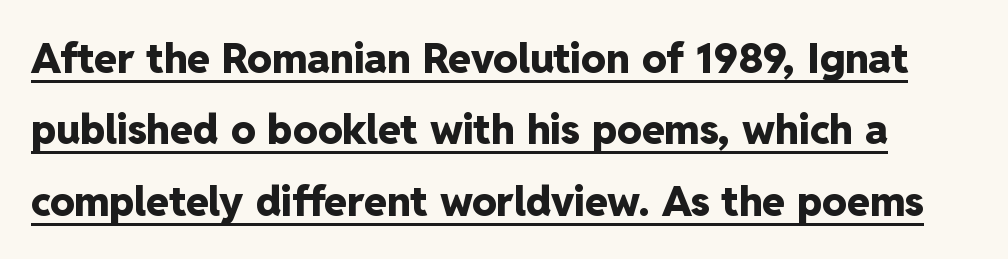
Q: Is the text bold? A: Yes.
Q: Is the text italic (slanted)? A: No, it is upright.
Q: Is the typeface a serif or a sans-serif typeface? A: Sans-serif.
Q: Is the text underlined? A: Yes.
Q: Is the spacing between letters normal or unusually wide? A: Normal.
Q: Width (condensed, normal, or wide)? A: Normal.
Q: Stroke contrast? A: Low.
Q: x-height? A: Medium.
Q: Monospaced? A: No.
